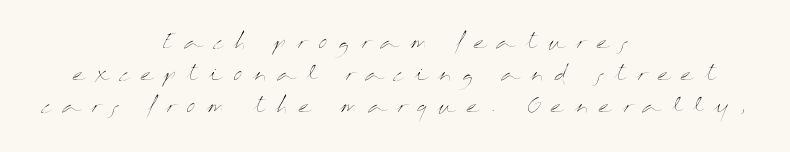
{"bold": "no", "underline": "no", "align": "center", "line_spacing": "normal", "line_spacing_ratio": 1.53, "letter_spacing": "wide", "letter_spacing_em": 0.48, "glyph_px": 21}
